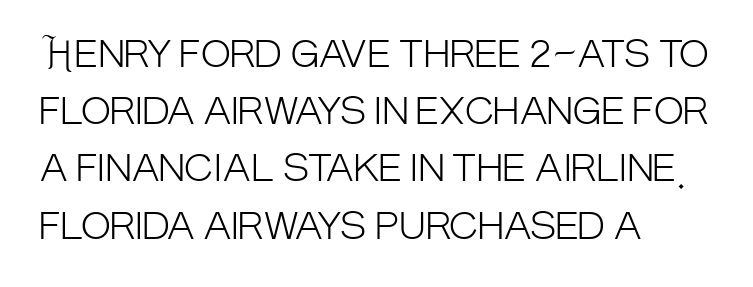
{"serif": "no", "italic": "no", "bold": "no", "weight": "light", "width": "condensed", "stroke_contrast": "low", "x_height": "large", "monospaced": "no", "underline": "no", "align": "left", "line_spacing": "normal", "line_spacing_ratio": 1.59, "letter_spacing": "normal", "letter_spacing_em": 0.0, "glyph_px": 36}
